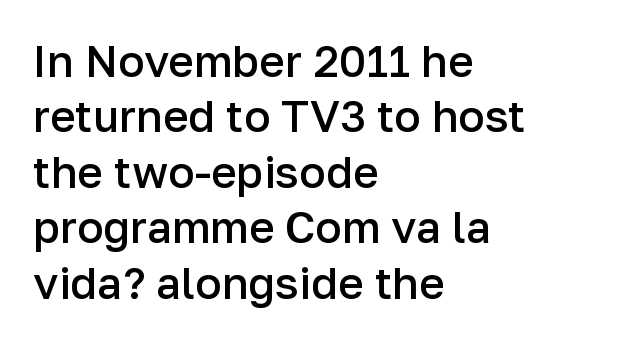
The line-height multiplier appears to be the usual default. Font category for this specimen: sans-serif. Is this a fixed-width face? No — the glyphs have proportional, varying widths. Honestly, the letter spacing is just normal — you wouldn't notice it. Notice how the stems are strictly vertical — no italics here. The area under the type is left untouched.
